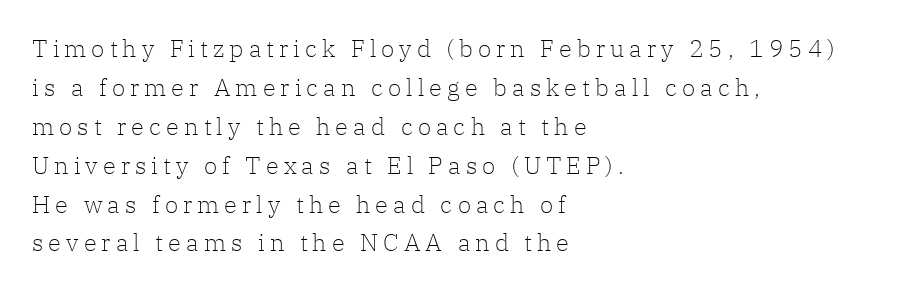
Q: Is the text bold? A: No.
Q: Is the text italic (slanted)? A: No, it is upright.
Q: Is the text underlined? A: No.
Q: How is the paragraph aligned? A: Left-aligned.
Q: Is the spacing between letters normal or unusually wide? A: Unusually wide.
Q: Is the spacing between lines tight, normal or loose? A: Normal.
